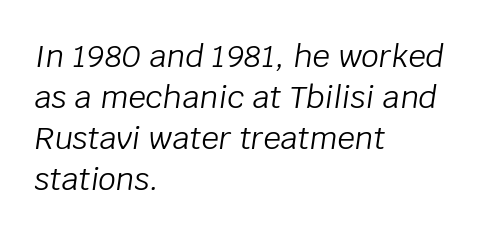
Q: Is the text bold? A: No.
Q: Is the text italic (slanted)? A: Yes, it leans right by about 8 degrees.
Q: Is the text underlined? A: No.
Q: How is the paragraph aligned? A: Left-aligned.
Q: Is the spacing between letters normal or unusually wide? A: Normal.
Q: Is the spacing between lines tight, normal or loose? A: Normal.
Q: Width (condensed, normal, or wide)? A: Normal.
Q: Stroke contrast? A: Low.
Q: x-height? A: Large.
Q: Monospaced? A: No.
